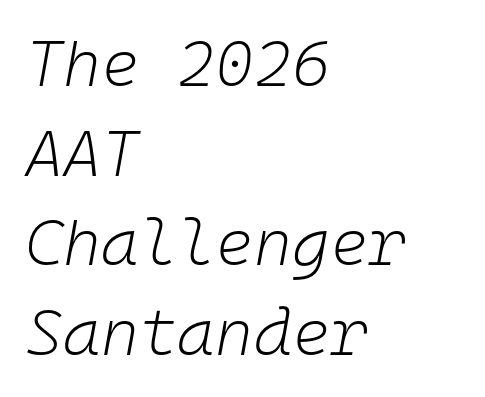
The image shows 65 px light type, italic (leaning right), monospaced; set left-aligned, normal line spacing (1.38x), normal letter spacing, not underlined; low stroke contrast and a medium x-height.
